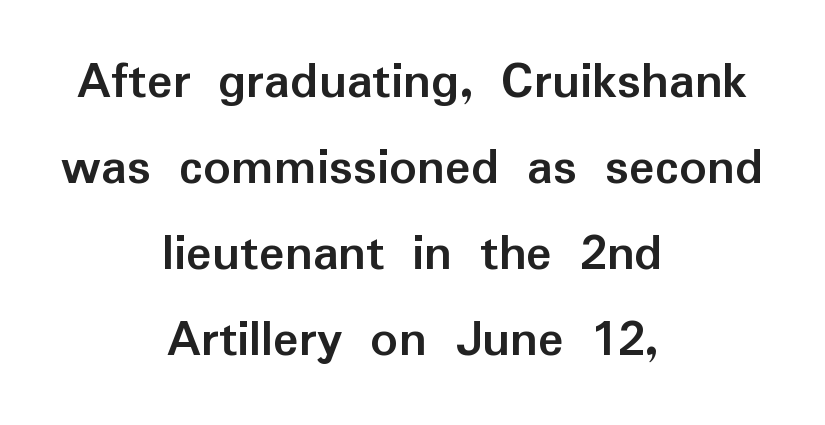
{"serif": "no", "italic": "no", "bold": "yes", "weight": "semibold", "width": "normal", "stroke_contrast": "low", "x_height": "medium", "monospaced": "no", "underline": "no", "align": "center", "line_spacing": "normal", "line_spacing_ratio": 1.59, "letter_spacing": "normal", "letter_spacing_em": 0.0, "glyph_px": 54}
